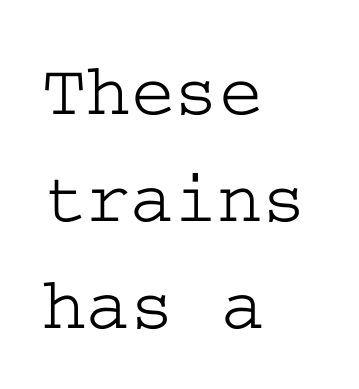
{"serif": "yes", "italic": "no", "width": "wide", "stroke_contrast": "low", "x_height": "medium", "underline": "no", "align": "left", "line_spacing": "normal", "line_spacing_ratio": 1.43, "letter_spacing": "normal", "letter_spacing_em": 0.0, "glyph_px": 75}
